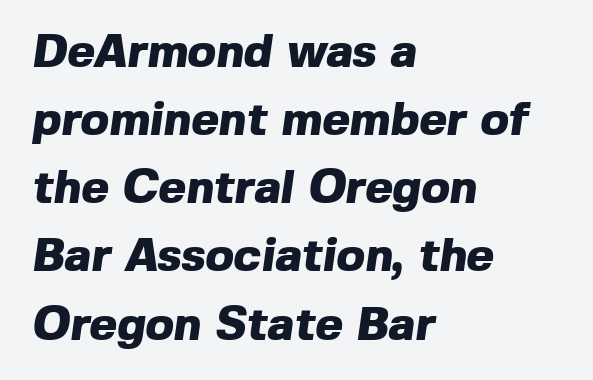
You could call the tracking neutral — neither tight nor loose. The font is running at its bold setting. Proportional: the letters do not fall into vertical columns. Underline: absent. Teacher's note: observe the even left margin — that is flush-left alignment.
